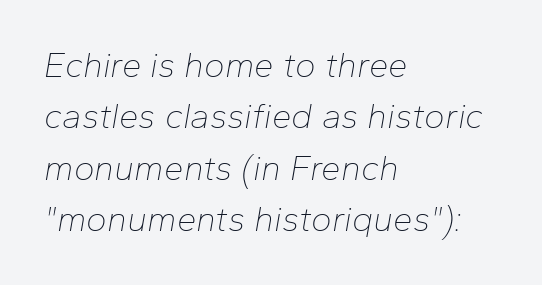
{"italic": "yes", "lean": "right", "slant_degrees": 10, "bold": "no", "weight": "thin", "width": "normal", "stroke_contrast": "low", "x_height": "medium", "monospaced": "no", "underline": "no", "align": "left", "line_spacing": "normal", "line_spacing_ratio": 1.47, "letter_spacing": "normal", "letter_spacing_em": 0.0, "glyph_px": 35}
